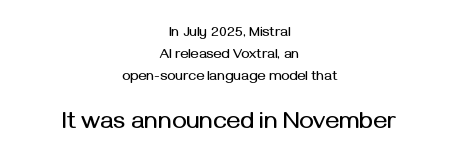
The image shows 24 px text type, upright; set centered, normal line spacing (1.56x), normal letter spacing, not underlined; the second (bottom) block is 1.71x larger.
